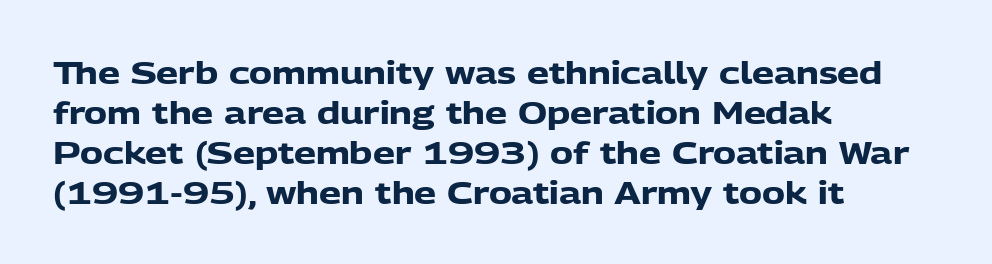
Q: Is the text bold? A: Yes.
Q: Is the text italic (slanted)? A: No, it is upright.
Q: Is the typeface a serif or a sans-serif typeface? A: Sans-serif.
Q: Is the text underlined? A: No.
Q: How is the paragraph aligned? A: Left-aligned.
Q: Is the spacing between letters normal or unusually wide? A: Normal.
Q: Is the spacing between lines tight, normal or loose? A: Normal.
Q: Width (condensed, normal, or wide)? A: Normal.
Q: Stroke contrast? A: Low.
Q: x-height? A: Medium.
Q: Monospaced? A: No.
